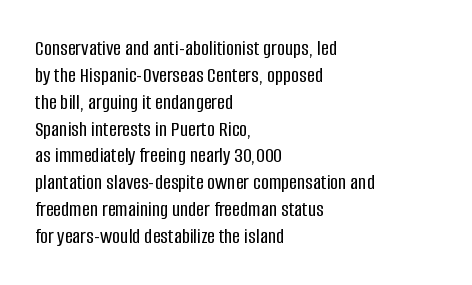
Q: Is the text italic (slanted)? A: No, it is upright.
Q: Is the text underlined? A: No.
Q: How is the paragraph aligned? A: Left-aligned.
Q: Is the spacing between letters normal or unusually wide? A: Normal.
